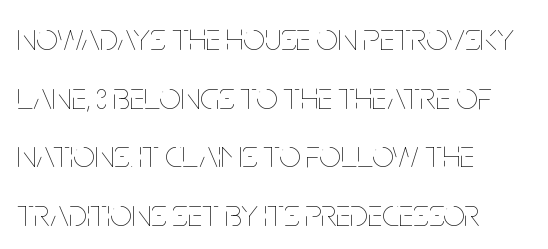
The image shows 38 px thin, condensed type, upright; set left-aligned, normal line spacing (1.54x), normal letter spacing, not underlined; low stroke contrast and a large x-height.
